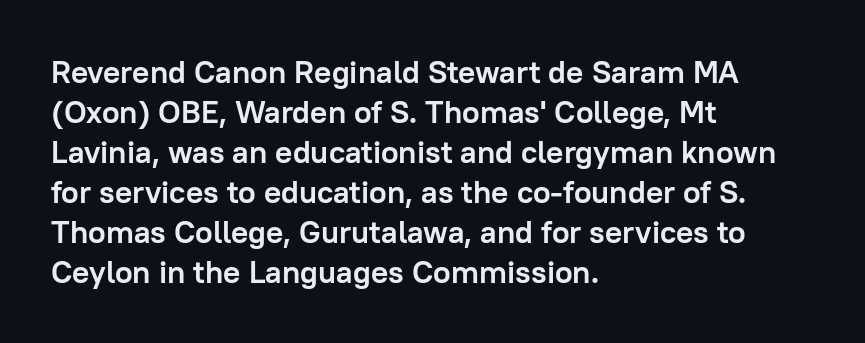
{"serif": "no", "italic": "no", "bold": "yes", "weight": "semibold", "width": "normal", "stroke_contrast": "low", "x_height": "medium", "monospaced": "no", "underline": "no", "align": "left", "line_spacing": "normal", "line_spacing_ratio": 1.25, "letter_spacing": "normal", "letter_spacing_em": 0.0, "glyph_px": 32}
